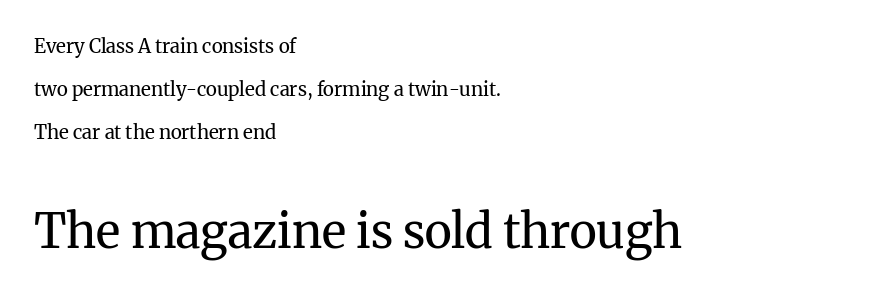
The typeface chosen for these lines features serifs. This layout puts the modest block above and the oversized block below. A typesetter would mark this as roman, not italic. Each row of text sits above clean, open space.
